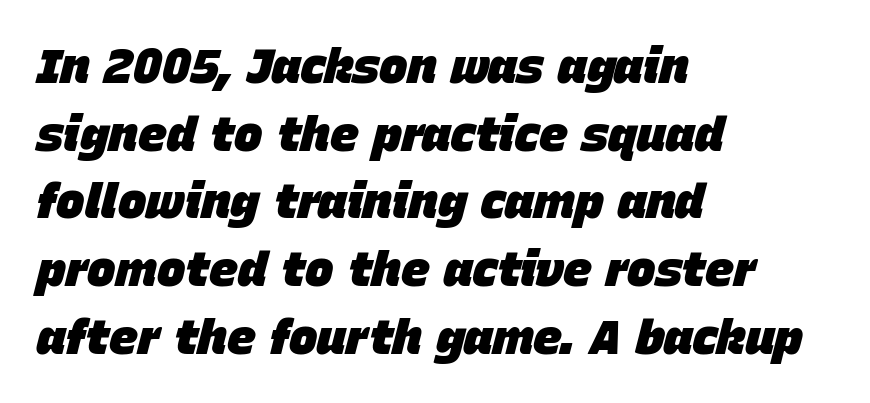
The image shows 48 px heavy type, italic (leaning right); set left-aligned, normal line spacing (1.41x), normal letter spacing, not underlined; low stroke contrast and a large x-height.
